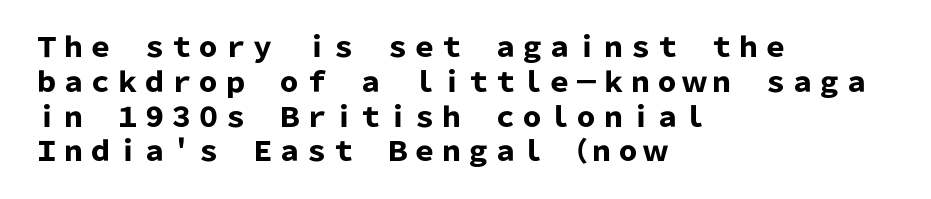
The words here are not underlined. Style check: upright. Typesetter's note: full bold, strokes at maximum text heaviness. Left-aligned paragraph, ragged on the right. One glance says typical: line gaps are just what's usual. Look at the tracking — it's just the regular setting, nothing added.
